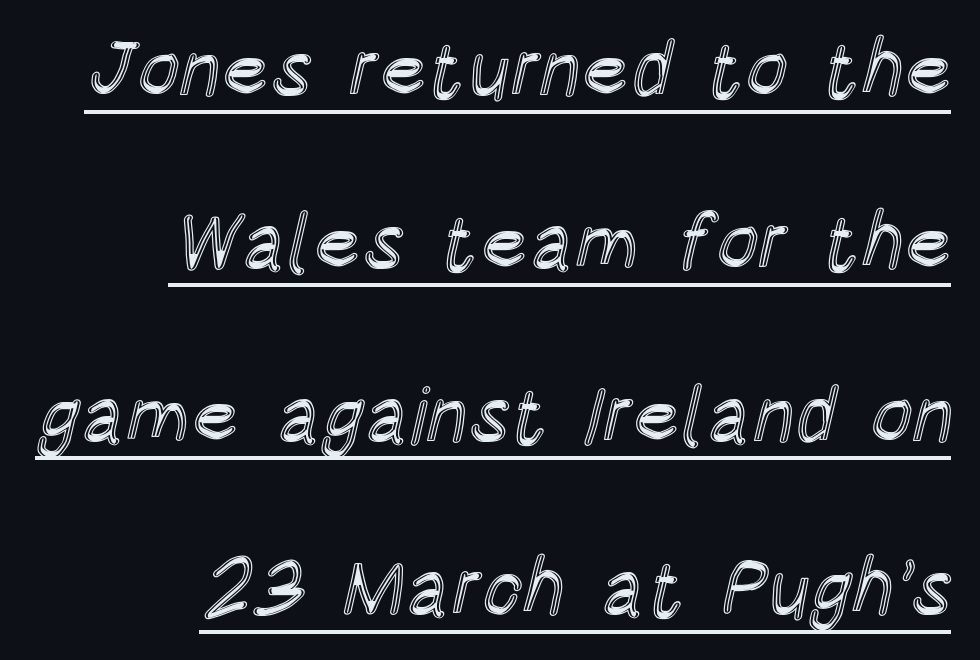
Q: Is the text italic (slanted)? A: Yes.
Q: Is the text underlined? A: Yes.
Q: How is the paragraph aligned? A: Right-aligned.
Q: Is the spacing between letters normal or unusually wide? A: Normal.
Q: Is the spacing between lines tight, normal or loose? A: Loose.
Q: Width (condensed, normal, or wide)? A: Condensed.
Q: x-height? A: Large.
Q: Monospaced? A: No.
